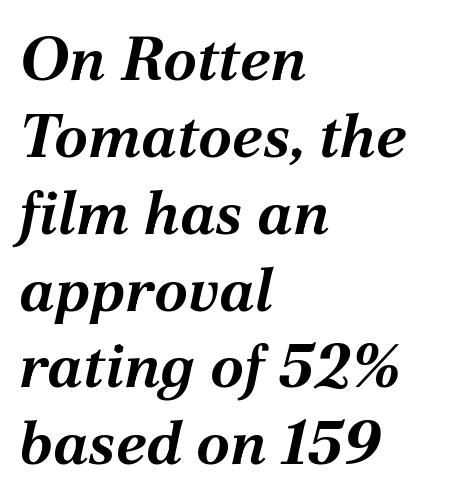
{"italic": "yes", "lean": "right", "slant_degrees": 12, "bold": "yes", "weight": "bold", "width": "normal", "stroke_contrast": "medium", "x_height": "medium", "monospaced": "no", "underline": "no", "align": "left", "line_spacing": "normal", "line_spacing_ratio": 1.26, "letter_spacing": "normal", "letter_spacing_em": 0.0, "glyph_px": 61}
